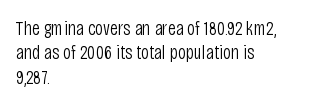
These lines keep a tight, regular rhythm from letter to letter. In CSS terms this would be text-align: left. Weight: in the light-to-regular range. This is roman type, the default non-slanted kind. Decoration check: the copy has no underline.
